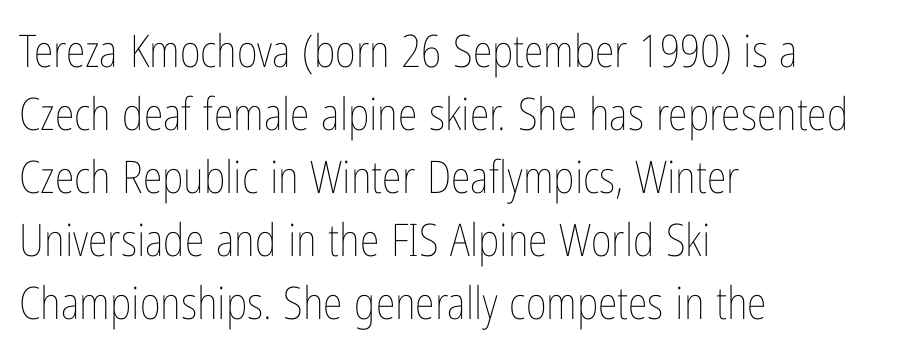
{"italic": "no", "bold": "no", "weight": "thin", "width": "condensed", "stroke_contrast": "low", "x_height": "medium", "monospaced": "no", "underline": "no", "align": "left", "line_spacing": "normal", "line_spacing_ratio": 1.4, "letter_spacing": "normal", "letter_spacing_em": 0.0, "glyph_px": 45}
